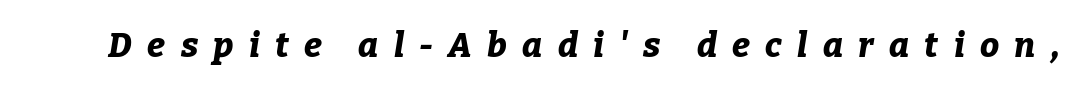
Q: Is the text bold? A: Yes.
Q: Is the text italic (slanted)? A: Yes, it leans right by about 9 degrees.
Q: Is the text underlined? A: No.
Q: Is the spacing between letters normal or unusually wide? A: Unusually wide.
Q: Width (condensed, normal, or wide)? A: Normal.
Q: Stroke contrast? A: Low.
Q: x-height? A: Medium.
Q: Monospaced? A: No.
